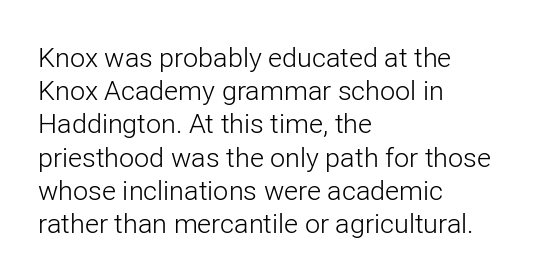
The zone under the glyphs is completely vacant. The passage is arranged the way most books set body copy — flush left. The type sits square on the baseline with zero lean. Weight: in the light-to-regular range. In terms of letterspacing, this is plain default setting.
